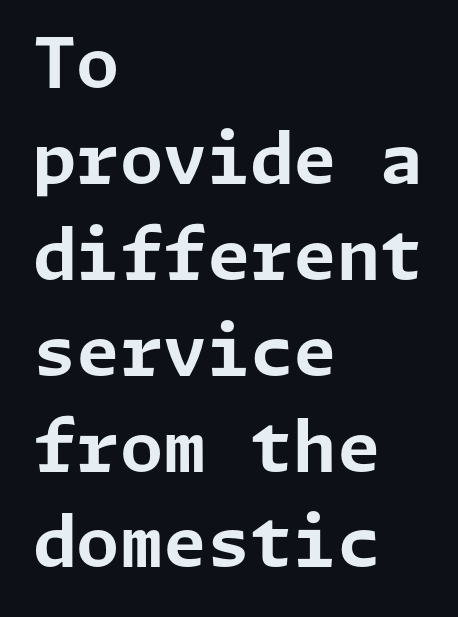
The image shows 70 px bold sans-serif type, upright; set left-aligned, normal line spacing (1.37x), normal letter spacing, not underlined; low stroke contrast and a medium x-height.
